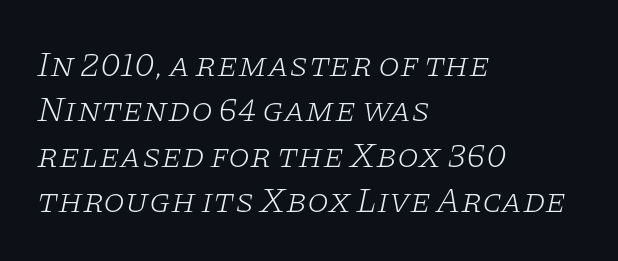
The image shows 35 px light, wide serif type, italic (leaning right); set left-aligned, normal line spacing (1.3x), normal letter spacing, not underlined; low stroke contrast and a large x-height.
